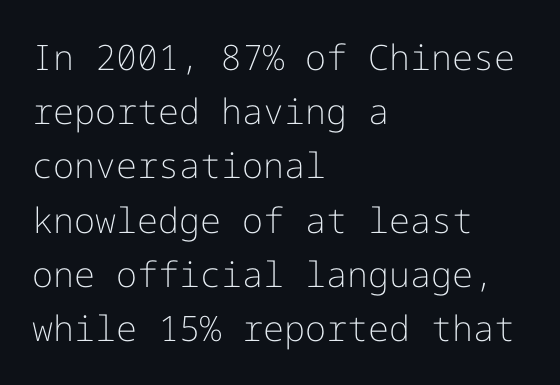
The image shows 35 px light sans-serif type, upright; set left-aligned, normal line spacing (1.55x), normal letter spacing, not underlined; low stroke contrast and a medium x-height.
